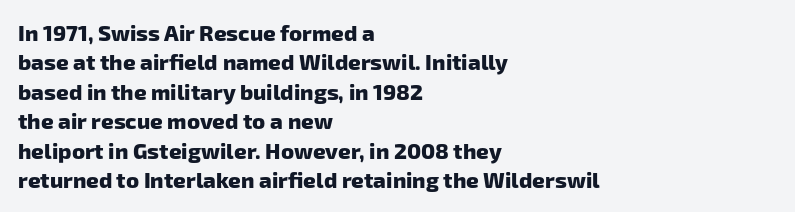
The passage shown has conventional tracking throughout. Bare-footed words on every line. These lines are set flush left with a ragged right edge. A normal amount of white space separates one row of letters from the next. Summary of weight: heavy, a full bold.
